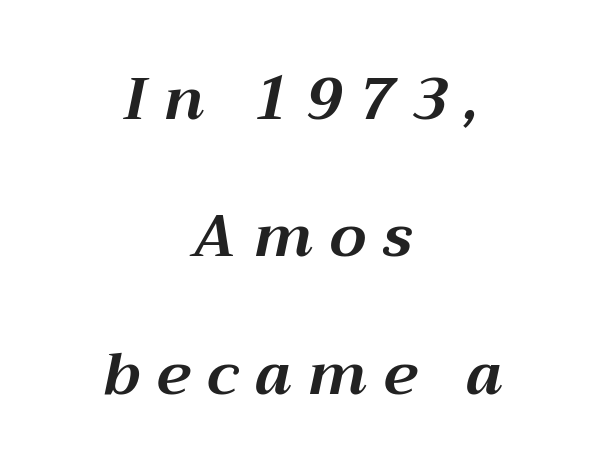
{"italic": "yes", "lean": "right", "slant_degrees": 12, "bold": "yes", "weight": "bold", "width": "normal", "stroke_contrast": "medium", "x_height": "medium", "monospaced": "no", "underline": "no", "align": "center", "line_spacing": "loose", "line_spacing_ratio": 2.33, "letter_spacing": "wide", "letter_spacing_em": 0.29, "glyph_px": 59}
